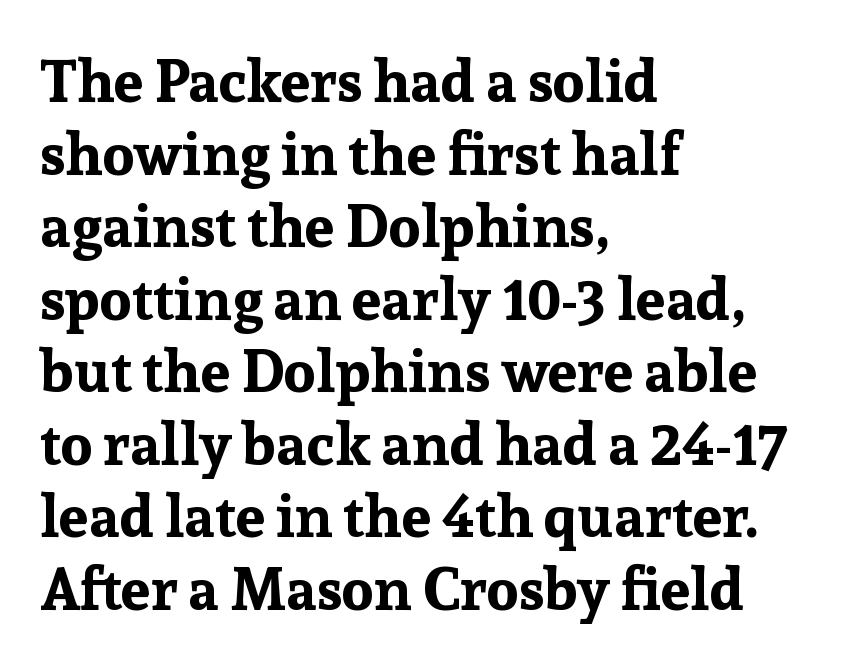
{"serif": "yes", "italic": "no", "bold": "yes", "weight": "bold", "width": "normal", "stroke_contrast": "low", "x_height": "medium", "monospaced": "no", "underline": "no", "align": "left", "line_spacing_ratio": 1.23, "letter_spacing": "normal", "letter_spacing_em": 0.0, "glyph_px": 59}
